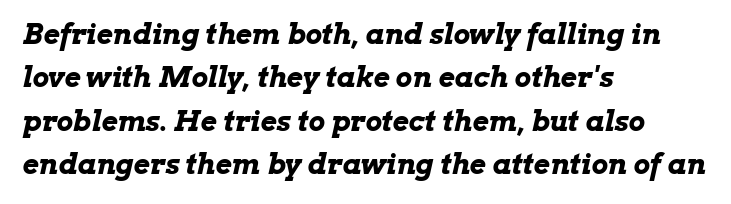
Q: Is the text bold? A: Yes.
Q: Is the text italic (slanted)? A: Yes, it leans right by about 13 degrees.
Q: Is the text underlined? A: No.
Q: How is the paragraph aligned? A: Left-aligned.
Q: Is the spacing between letters normal or unusually wide? A: Normal.
Q: Is the spacing between lines tight, normal or loose? A: Normal.
Q: Width (condensed, normal, or wide)? A: Wide.
Q: Stroke contrast? A: Low.
Q: x-height? A: Medium.
Q: Monospaced? A: No.
